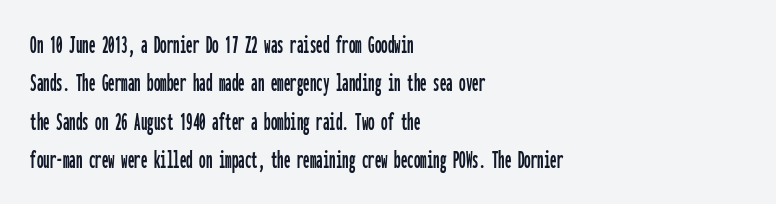
{"italic": "no", "underline": "no", "align": "left", "line_spacing": "normal", "line_spacing_ratio": 1.48, "letter_spacing": "normal", "letter_spacing_em": 0.0, "glyph_px": 26}
